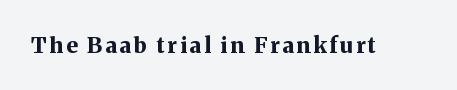
The image shows 22 px bold type, upright; set not underlined.
